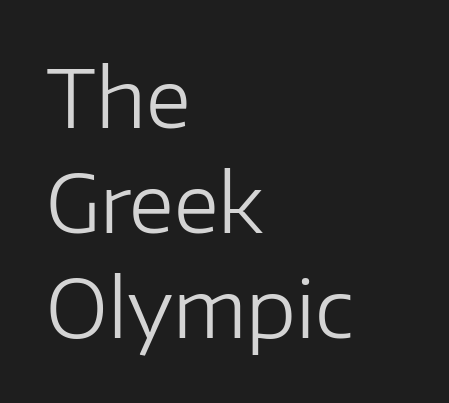
Q: Is the text bold? A: No.
Q: Is the text italic (slanted)? A: No, it is upright.
Q: Is the typeface a serif or a sans-serif typeface? A: Sans-serif.
Q: Is the text underlined? A: No.
Q: How is the paragraph aligned? A: Left-aligned.
Q: Is the spacing between letters normal or unusually wide? A: Normal.
Q: Is the spacing between lines tight, normal or loose? A: Normal.
Q: Width (condensed, normal, or wide)? A: Normal.
Q: Stroke contrast? A: Low.
Q: x-height? A: Medium.
Q: Monospaced? A: No.
